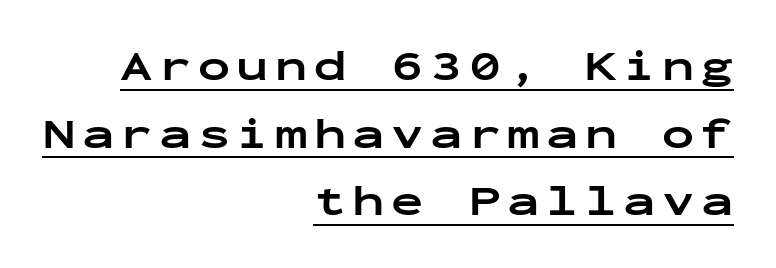
{"serif": "no", "italic": "no", "bold": "yes", "weight": "bold", "width": "wide", "stroke_contrast": "low", "x_height": "medium", "monospaced": "yes", "underline": "yes", "align": "right", "line_spacing": "normal", "line_spacing_ratio": 1.57, "glyph_px": 43}
